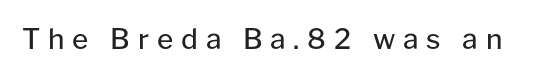
{"serif": "no", "italic": "no", "bold": "no", "weight": "regular", "width": "normal", "stroke_contrast": "low", "x_height": "medium", "monospaced": "no", "underline": "no", "letter_spacing": "wide", "letter_spacing_em": 0.28, "glyph_px": 28}
